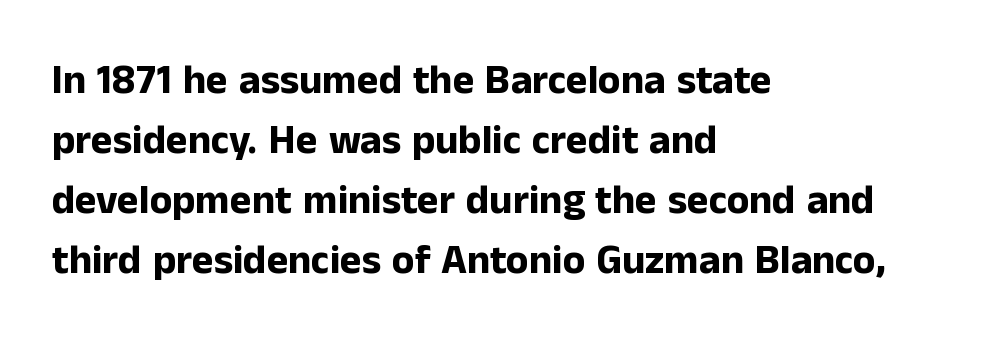
{"serif": "no", "italic": "no", "bold": "yes", "weight": "bold", "width": "normal", "stroke_contrast": "low", "x_height": "medium", "monospaced": "no", "underline": "no", "align": "left", "line_spacing": "normal", "line_spacing_ratio": 1.46, "letter_spacing": "normal", "letter_spacing_em": 0.0, "glyph_px": 41}
